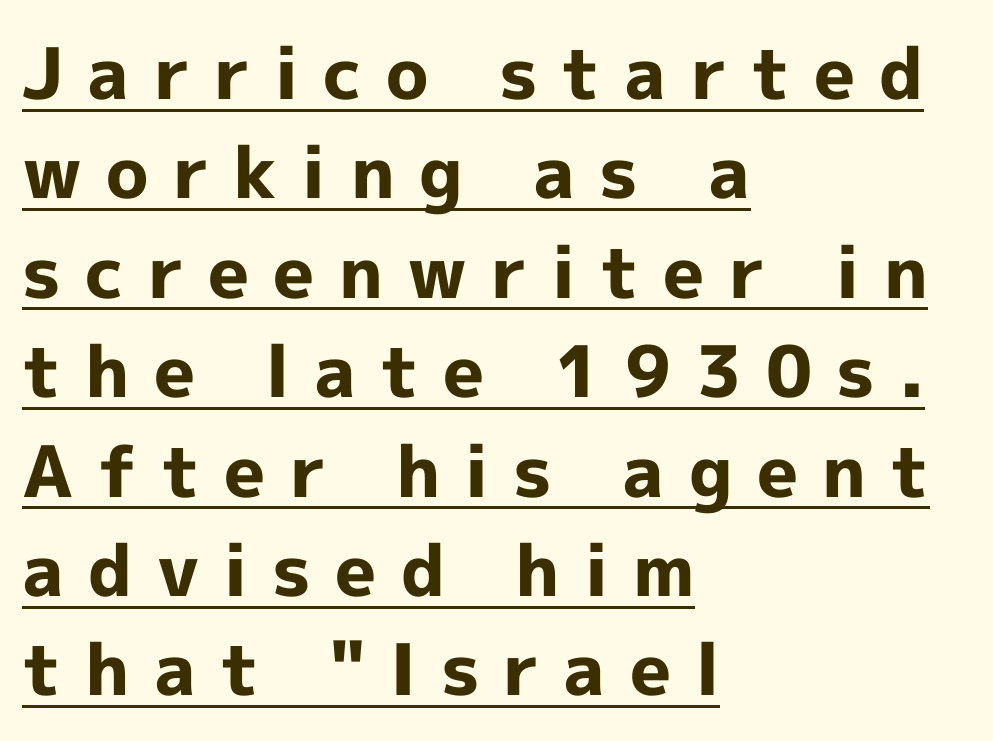
Q: Is the text bold? A: Yes.
Q: Is the text italic (slanted)? A: No, it is upright.
Q: Is the typeface a serif or a sans-serif typeface? A: Sans-serif.
Q: Is the text underlined? A: Yes.
Q: How is the paragraph aligned? A: Left-aligned.
Q: Is the spacing between letters normal or unusually wide? A: Unusually wide.
Q: Is the spacing between lines tight, normal or loose? A: Normal.
Q: Width (condensed, normal, or wide)? A: Normal.
Q: x-height? A: Medium.
Q: Monospaced? A: No.
